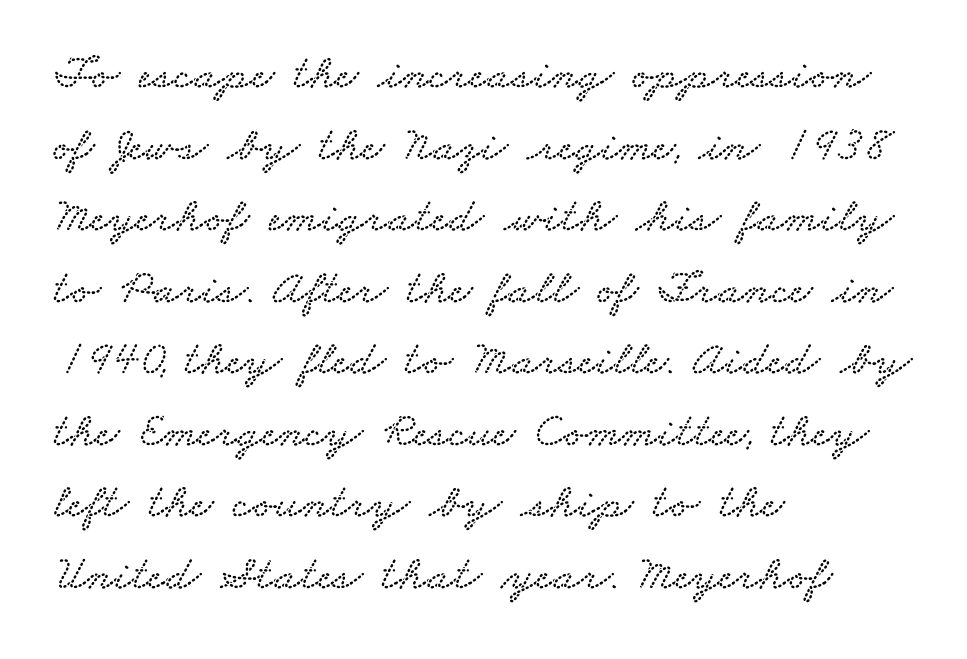
The image shows 49 px wide serif type; set left-aligned, normal line spacing (1.46x), normal letter spacing, not underlined; low stroke contrast and a small x-height.
